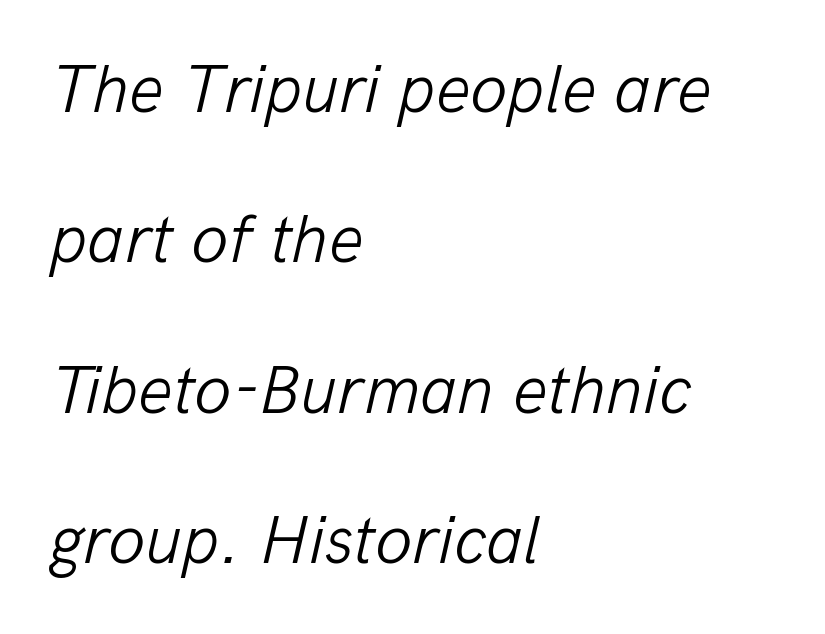
Q: Is the text bold? A: No.
Q: Is the text italic (slanted)? A: Yes, it leans right by about 13 degrees.
Q: Is the text underlined? A: No.
Q: How is the paragraph aligned? A: Left-aligned.
Q: Is the spacing between letters normal or unusually wide? A: Normal.
Q: Is the spacing between lines tight, normal or loose? A: Loose.
Q: Width (condensed, normal, or wide)? A: Normal.
Q: Stroke contrast? A: Low.
Q: x-height? A: Medium.
Q: Monospaced? A: No.
